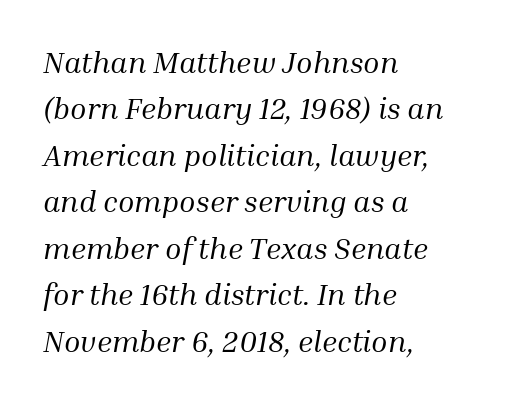
The image shows 30 px regular-weight serif type, italic (leaning right); set left-aligned, normal line spacing (1.55x), normal letter spacing, not underlined; medium stroke contrast and a medium x-height.
